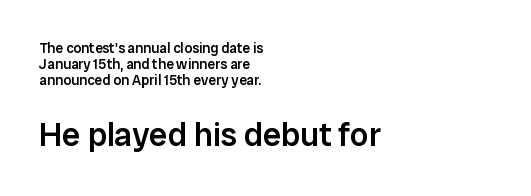
Q: Is the text bold? A: Semi-bold.
Q: Is the text italic (slanted)? A: No, it is upright.
Q: Is the typeface a serif or a sans-serif typeface? A: Sans-serif.
Q: Is the text underlined? A: No.
Q: How is the paragraph aligned? A: Left-aligned.
Q: Is the spacing between letters normal or unusually wide? A: Normal.
Q: Is the spacing between lines tight, normal or loose? A: Tight.
Q: Which block of text is set in a larger size, the first (top) or the second (bottom)? A: The second (bottom) one.
Q: Width (condensed, normal, or wide)? A: Normal.
Q: Stroke contrast? A: Low.
Q: x-height? A: Medium.
Q: Monospaced? A: No.
